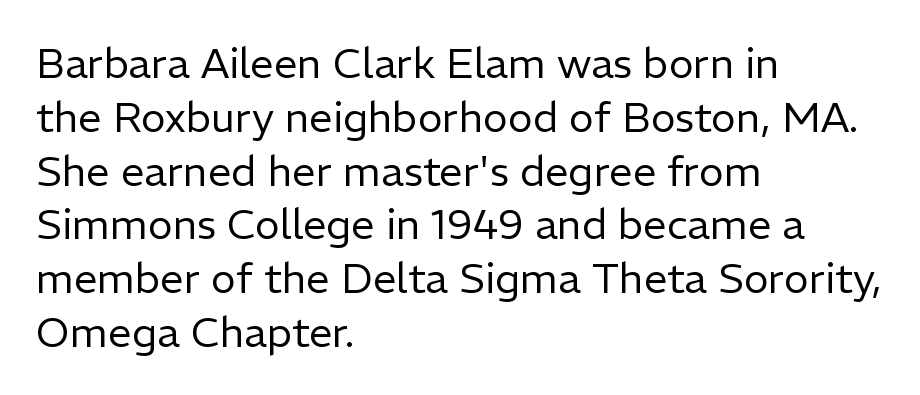
Q: Is the text bold? A: No.
Q: Is the text italic (slanted)? A: No, it is upright.
Q: Is the typeface a serif or a sans-serif typeface? A: Sans-serif.
Q: Is the text underlined? A: No.
Q: How is the paragraph aligned? A: Left-aligned.
Q: Is the spacing between letters normal or unusually wide? A: Normal.
Q: Is the spacing between lines tight, normal or loose? A: Normal.
Q: Width (condensed, normal, or wide)? A: Normal.
Q: Stroke contrast? A: Low.
Q: x-height? A: Medium.
Q: Monospaced? A: No.
